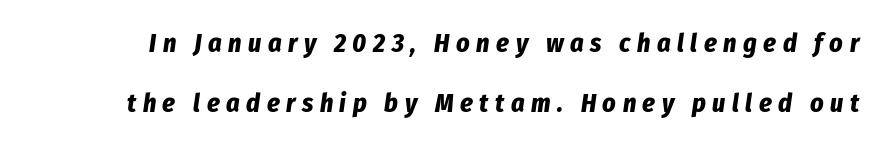
Q: Is the text bold? A: Yes.
Q: Is the text italic (slanted)? A: Yes, it leans right by about 8 degrees.
Q: Is the text underlined? A: No.
Q: Is the spacing between letters normal or unusually wide? A: Unusually wide.
Q: Is the spacing between lines tight, normal or loose? A: Loose.
